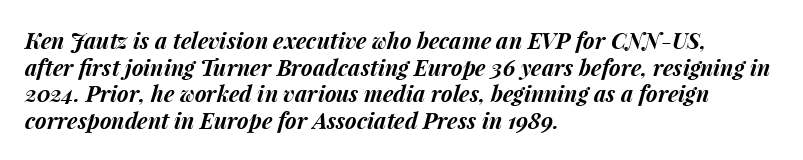
The image shows 22 px bold type, italic (leaning right); set left-aligned, line spacing 1.21x, normal letter spacing, not underlined.
